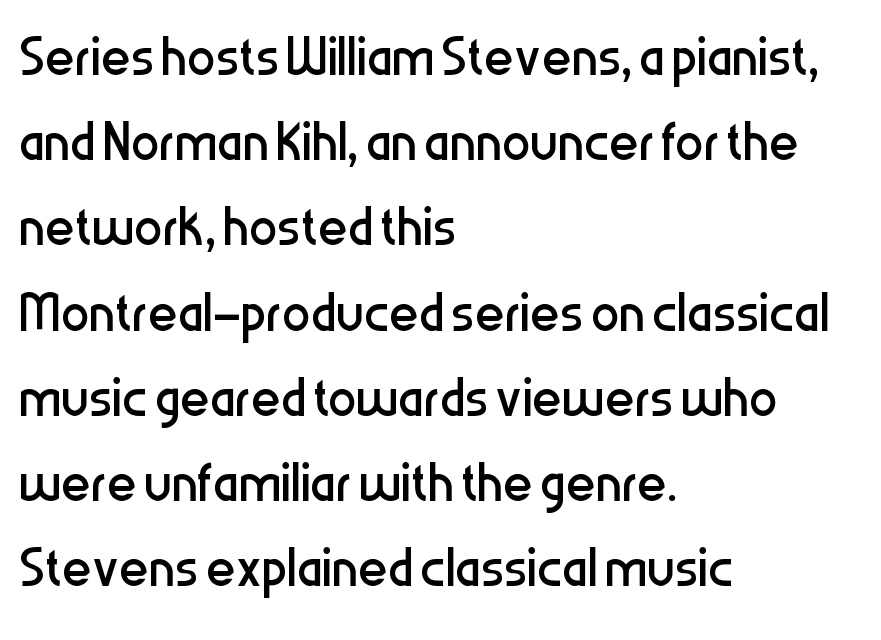
The image shows 71 px regular-weight, condensed sans-serif type, upright; set left-aligned, line spacing 1.2x, normal letter spacing, not underlined; low stroke contrast and a medium x-height.
